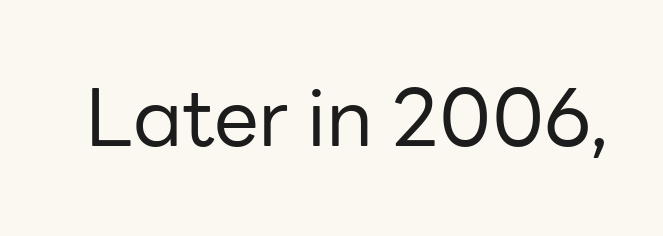
The specimen reads as upright at a glance. Varying glyph widths throughout — classic text-font behaviour. Nope, no serifs anywhere on these letters. These glyphs show unthickened strokes, regular width or finer. The space beneath each line is pristine and unruled. No extra tracking has been applied to these lines.
